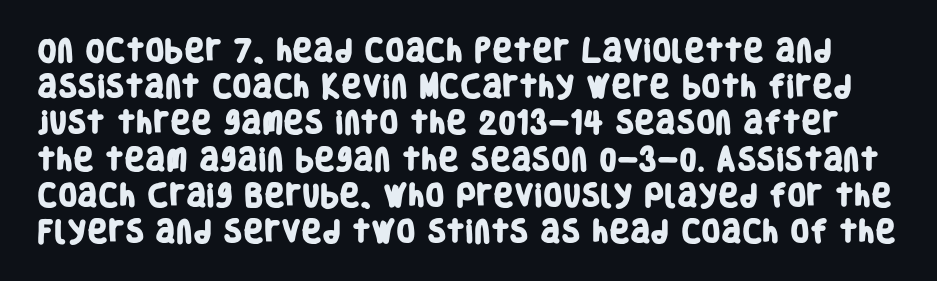
Q: Is the text bold? A: Yes.
Q: Is the text underlined? A: No.
Q: Is the spacing between letters normal or unusually wide? A: Normal.
Q: Is the spacing between lines tight, normal or loose? A: Normal.
